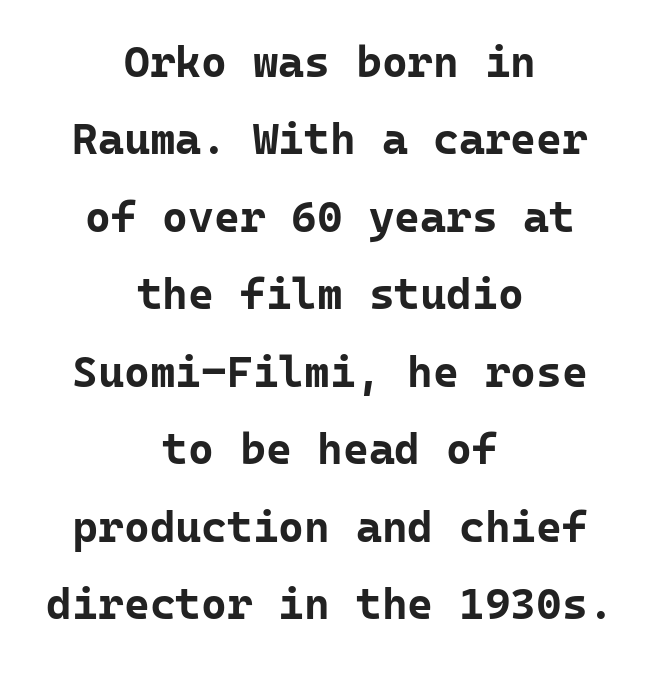
{"serif": "no", "italic": "no", "bold": "yes", "weight": "bold", "width": "normal", "stroke_contrast": "low", "x_height": "medium", "monospaced": "yes", "underline": "no", "align": "center", "line_spacing_ratio": 1.76, "letter_spacing": "normal", "letter_spacing_em": 0.0, "glyph_px": 44}
